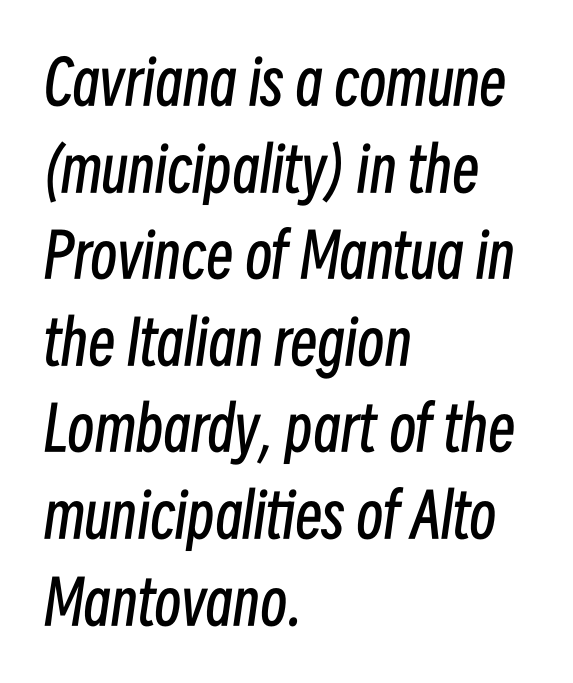
Q: Is the text bold? A: No.
Q: Is the text italic (slanted)? A: Yes, it leans right by about 8 degrees.
Q: Is the text underlined? A: No.
Q: How is the paragraph aligned? A: Left-aligned.
Q: Is the spacing between letters normal or unusually wide? A: Normal.
Q: Is the spacing between lines tight, normal or loose? A: Normal.
Q: Width (condensed, normal, or wide)? A: Condensed.
Q: Stroke contrast? A: Low.
Q: x-height? A: Medium.
Q: Monospaced? A: No.
